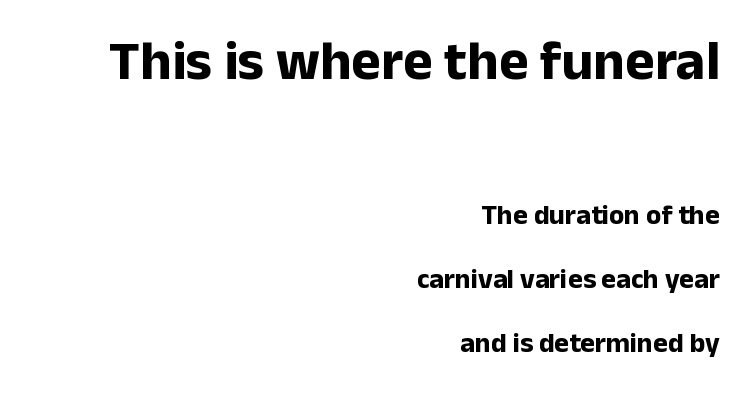
Q: Is the text bold? A: Yes.
Q: Is the text italic (slanted)? A: No, it is upright.
Q: Is the typeface a serif or a sans-serif typeface? A: Sans-serif.
Q: Is the text underlined? A: No.
Q: How is the paragraph aligned? A: Right-aligned.
Q: Is the spacing between letters normal or unusually wide? A: Normal.
Q: Is the spacing between lines tight, normal or loose? A: Loose.
Q: Which block of text is set in a larger size, the first (top) or the second (bottom)? A: The first (top) one.
Q: Width (condensed, normal, or wide)? A: Normal.
Q: Stroke contrast? A: Low.
Q: x-height? A: Medium.
Q: Monospaced? A: No.
